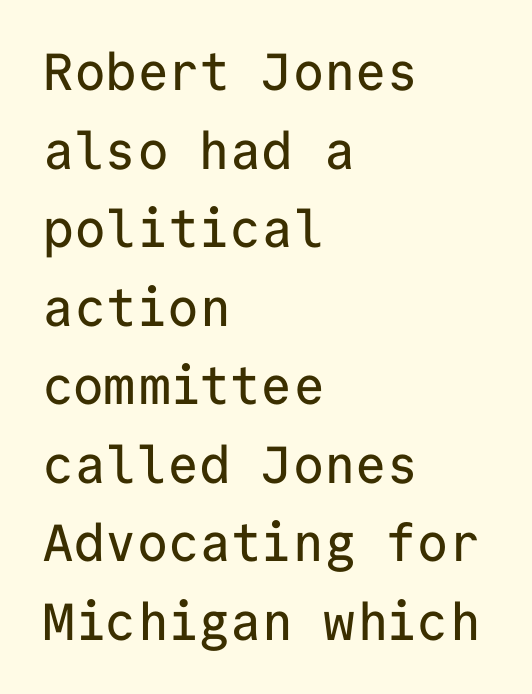
Clear beneath every line of the passage. One glance says typical: line gaps are just what's usual. This sample uses an upright cut, with every glyph sitting square on the baseline. Each letter, wide or thin by design, is forced into the same width here.
